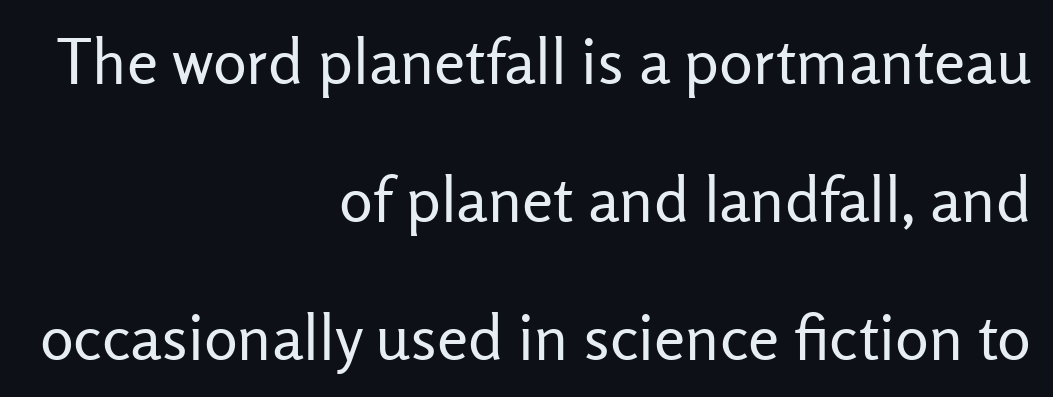
The image shows 63 px regular-weight sans-serif type, upright; set right-aligned, loose line spacing (2.19x), normal letter spacing, not underlined; low stroke contrast and a medium x-height.
